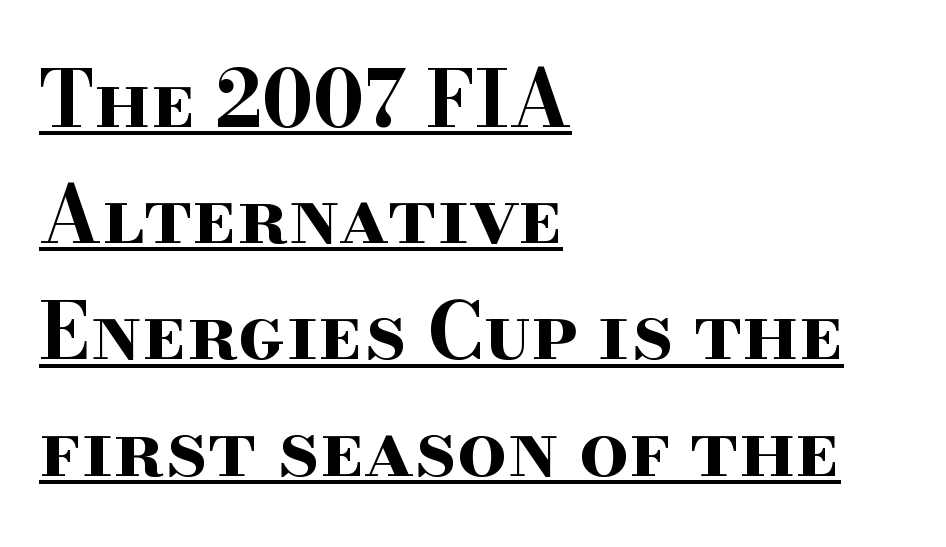
Q: Is the text bold? A: Yes.
Q: Is the text italic (slanted)? A: No, it is upright.
Q: Is the typeface a serif or a sans-serif typeface? A: Serif.
Q: Is the text underlined? A: Yes.
Q: How is the paragraph aligned? A: Left-aligned.
Q: Is the spacing between letters normal or unusually wide? A: Normal.
Q: Is the spacing between lines tight, normal or loose? A: Normal.
Q: Width (condensed, normal, or wide)? A: Wide.
Q: Stroke contrast? A: High.
Q: x-height? A: Small.
Q: Monospaced? A: No.
